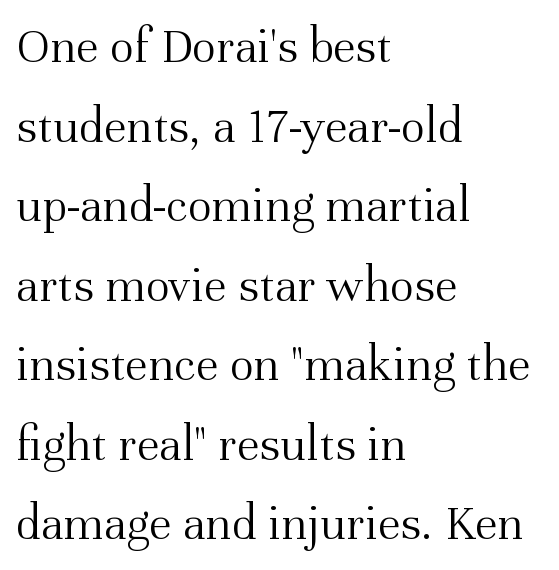
{"serif": "yes", "italic": "no", "bold": "no", "weight": "light", "width": "normal", "stroke_contrast": "medium", "x_height": "medium", "monospaced": "no", "underline": "no", "align": "left", "line_spacing": "normal", "line_spacing_ratio": 1.56, "letter_spacing": "normal", "letter_spacing_em": 0.0, "glyph_px": 51}
